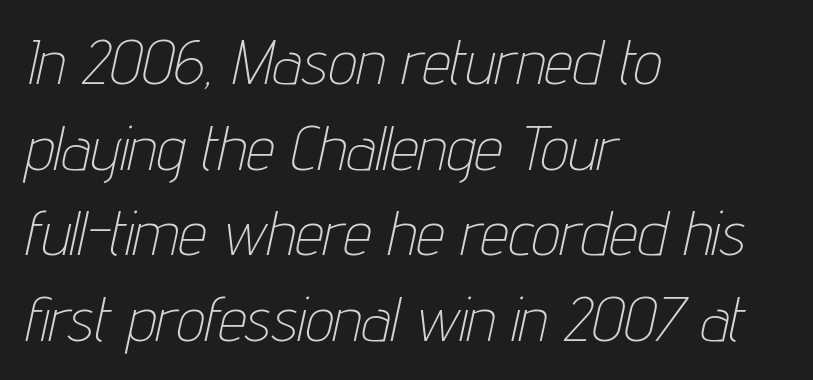
Stroke thickness stays within the range of a standard reading face or lighter. Character widths vary here, with narrow letters taking less room than wide ones. What's the leading like? Ordinary, nothing unusual. The setting favours the left margin, as ordinary paragraphs usually do.
